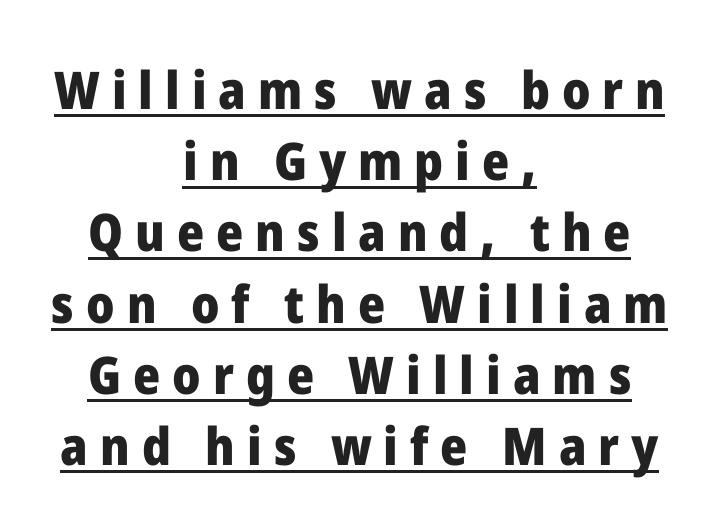
The image shows 52 px heavy sans-serif type, upright; set centered, normal line spacing (1.37x), unusually wide letter spacing (+0.23 em), underlined; low stroke contrast and a medium x-height.
